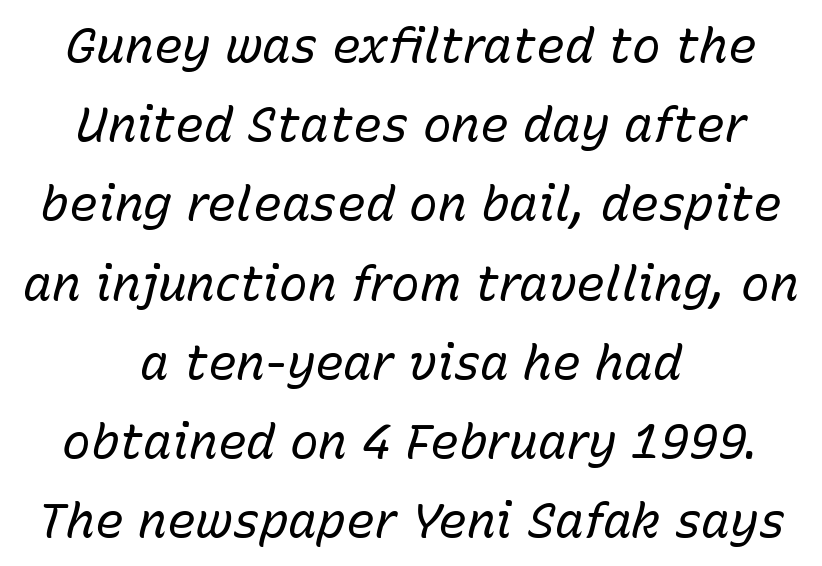
Q: Is the text bold? A: No.
Q: Is the text italic (slanted)? A: Yes, it leans right by about 15 degrees.
Q: Is the text underlined? A: No.
Q: How is the paragraph aligned? A: Centered.
Q: Is the spacing between letters normal or unusually wide? A: Normal.
Q: Is the spacing between lines tight, normal or loose? A: Normal.
Q: Width (condensed, normal, or wide)? A: Normal.
Q: Stroke contrast? A: Low.
Q: x-height? A: Medium.
Q: Monospaced? A: No.
